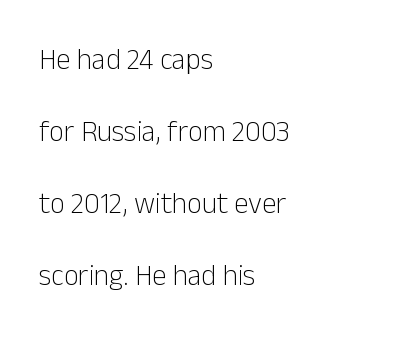
The image shows 29 px light sans-serif type, upright; set left-aligned, loose line spacing (2.48x), normal letter spacing, not underlined; low stroke contrast and a medium x-height.
